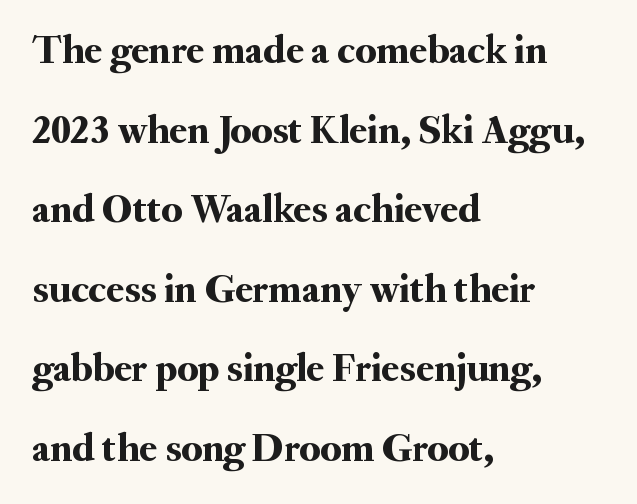
These lines are rendered in a variable-pitch font. Every character sits straight up, as roman type does. The passage shown is not underscored anywhere. If you measured baseline to baseline, you'd find a long distance.
